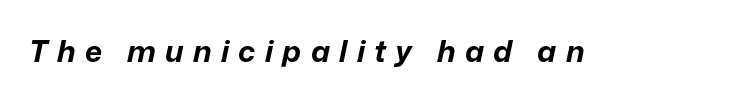
Q: Is the text bold? A: Yes.
Q: Is the text italic (slanted)? A: Yes, it leans right by about 12 degrees.
Q: Is the text underlined? A: No.
Q: Is the spacing between letters normal or unusually wide? A: Unusually wide.
Q: Width (condensed, normal, or wide)? A: Normal.
Q: Stroke contrast? A: Low.
Q: x-height? A: Medium.
Q: Monospaced? A: No.
